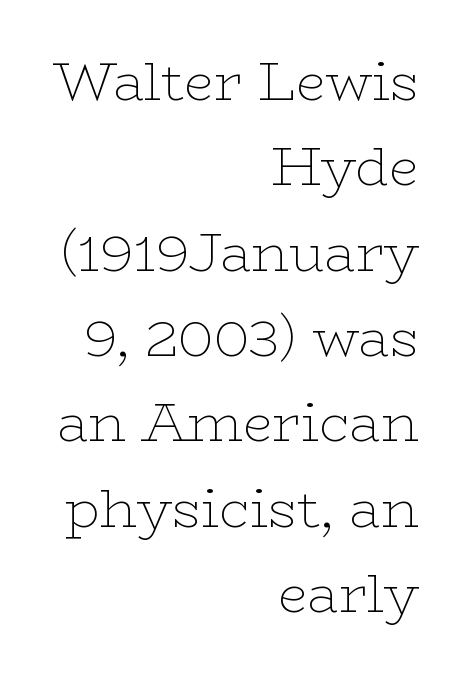
Q: Is the text bold? A: No.
Q: Is the text italic (slanted)? A: No, it is upright.
Q: Is the typeface a serif or a sans-serif typeface? A: Serif.
Q: Is the text underlined? A: No.
Q: How is the paragraph aligned? A: Right-aligned.
Q: Is the spacing between letters normal or unusually wide? A: Normal.
Q: Is the spacing between lines tight, normal or loose? A: Normal.
Q: Width (condensed, normal, or wide)? A: Wide.
Q: Stroke contrast? A: Low.
Q: x-height? A: Medium.
Q: Monospaced? A: No.
